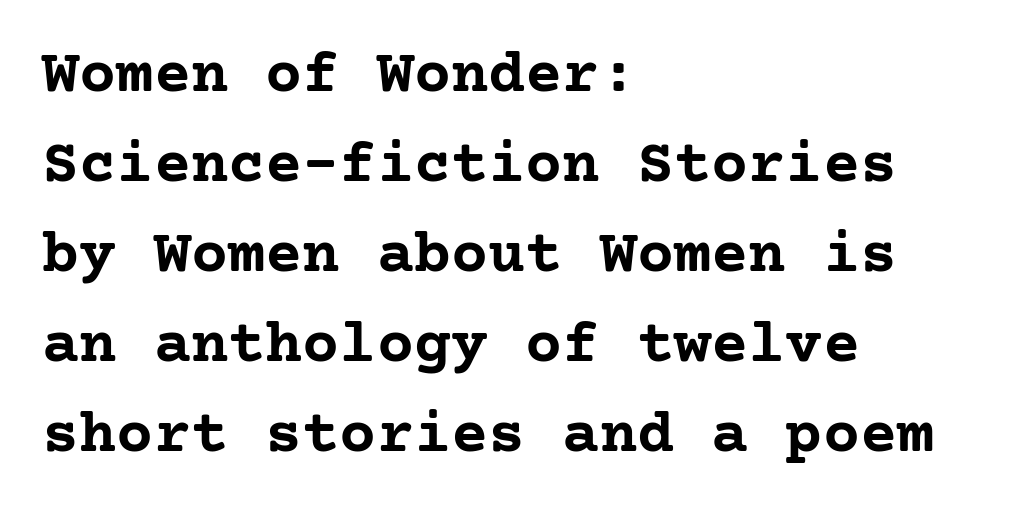
Compared with typical body copy, the letter spacing here is the same. Strong, thick strokes mark this as bold type. Notice how the stems are strictly vertical — no italics here. The face used here is seriffed, in the tradition of book romans. Type without underlining. One glance says typical: line gaps are just what's usual.
